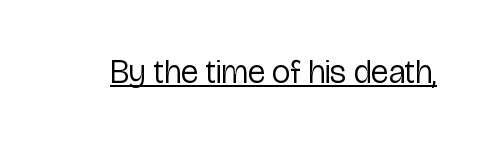
Q: Is the text bold? A: No.
Q: Is the text italic (slanted)? A: No, it is upright.
Q: Is the typeface a serif or a sans-serif typeface? A: Sans-serif.
Q: Is the text underlined? A: Yes.
Q: Is the spacing between letters normal or unusually wide? A: Normal.
Q: Width (condensed, normal, or wide)? A: Condensed.
Q: Stroke contrast? A: Low.
Q: x-height? A: Medium.
Q: Monospaced? A: No.
